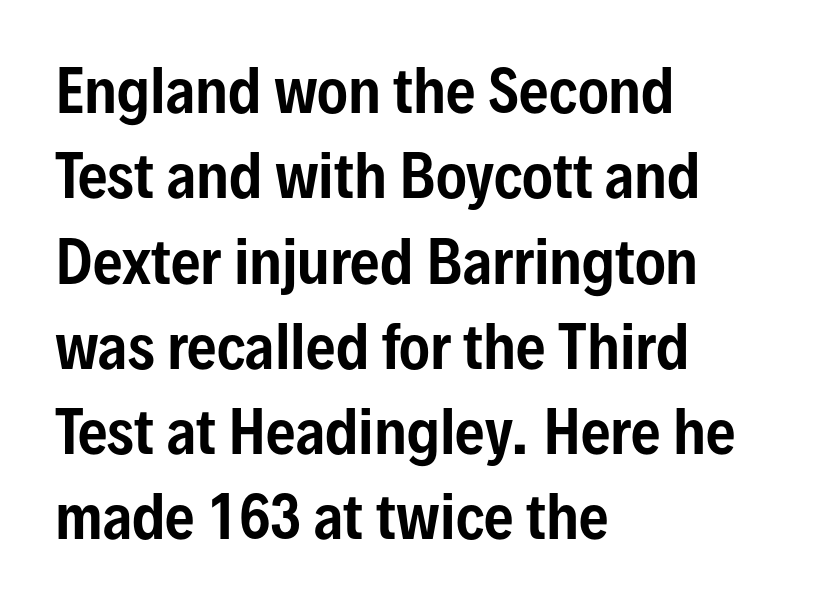
The image shows 58 px condensed sans-serif type, upright; set left-aligned, normal line spacing (1.47x), normal letter spacing, not underlined; low stroke contrast and a medium x-height.
